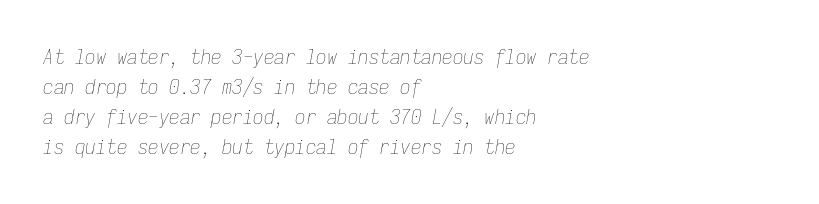
The image shows 21 px text type, italic (leaning right); set left-aligned, normal line spacing (1.43x), normal letter spacing, not underlined.
